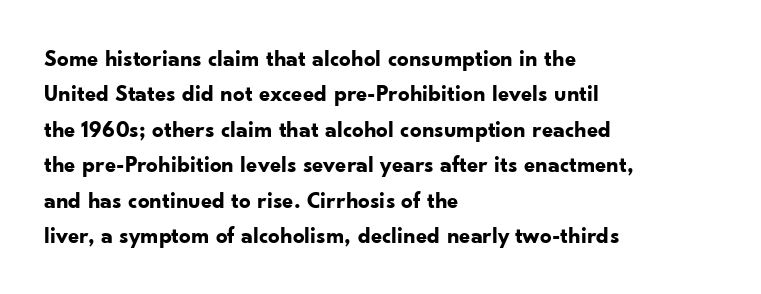
Q: Is the text bold? A: Yes.
Q: Is the text italic (slanted)? A: No, it is upright.
Q: Is the text underlined? A: No.
Q: How is the paragraph aligned? A: Left-aligned.
Q: Is the spacing between letters normal or unusually wide? A: Normal.
Q: Is the spacing between lines tight, normal or loose? A: Normal.
